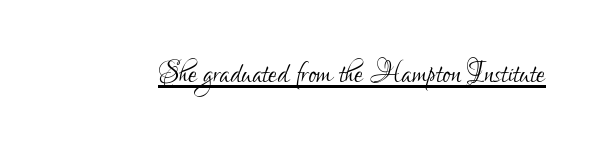
{"serif": "no", "bold": "no", "weight": "light", "width": "condensed", "stroke_contrast": "low", "x_height": "small", "monospaced": "no", "underline": "yes", "letter_spacing": "normal", "letter_spacing_em": 0.0, "glyph_px": 38}
